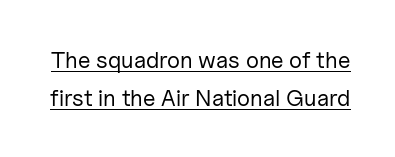
Q: Is the text bold? A: No.
Q: Is the text italic (slanted)? A: No, it is upright.
Q: Is the text underlined? A: Yes.
Q: Is the spacing between letters normal or unusually wide? A: Normal.
Q: Is the spacing between lines tight, normal or loose? A: Normal.
